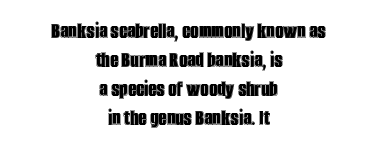
Q: Is the text italic (slanted)? A: No, it is upright.
Q: Is the text underlined? A: No.
Q: How is the paragraph aligned? A: Centered.
Q: Is the spacing between letters normal or unusually wide? A: Normal.
Q: Is the spacing between lines tight, normal or loose? A: Normal.
